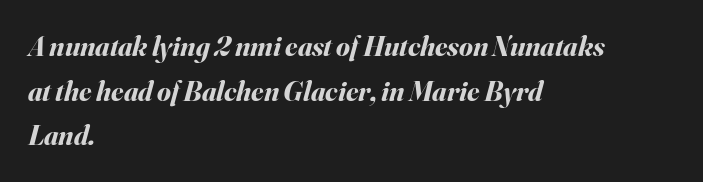
Q: Is the text bold? A: Yes.
Q: Is the text italic (slanted)? A: Yes, it leans right by about 16 degrees.
Q: Is the text underlined? A: No.
Q: How is the paragraph aligned? A: Left-aligned.
Q: Is the spacing between letters normal or unusually wide? A: Normal.
Q: Is the spacing between lines tight, normal or loose? A: Normal.
Q: Width (condensed, normal, or wide)? A: Normal.
Q: Stroke contrast? A: Medium.
Q: x-height? A: Small.
Q: Monospaced? A: No.
